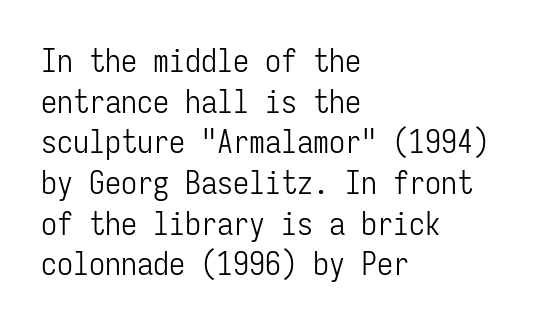
{"serif": "no", "italic": "no", "bold": "no", "weight": "light", "width": "condensed", "stroke_contrast": "low", "x_height": "medium", "monospaced": "yes", "underline": "no", "align": "left", "line_spacing": "normal", "line_spacing_ratio": 1.27, "letter_spacing": "normal", "letter_spacing_em": 0.0, "glyph_px": 32}
